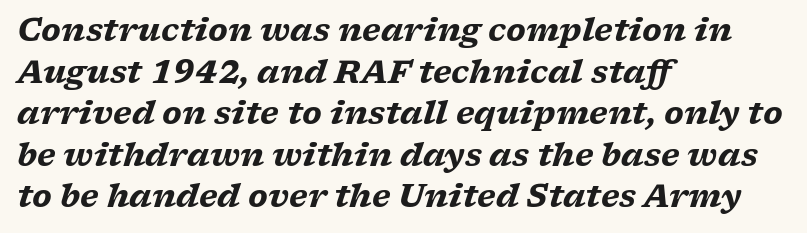
{"serif": "yes", "italic": "yes", "lean": "right", "slant_degrees": 17, "bold": "yes", "weight": "heavy", "width": "wide", "stroke_contrast": "low", "x_height": "medium", "monospaced": "no", "underline": "no", "align": "left", "line_spacing": "normal", "line_spacing_ratio": 1.34, "letter_spacing": "normal", "letter_spacing_em": 0.0, "glyph_px": 31}
